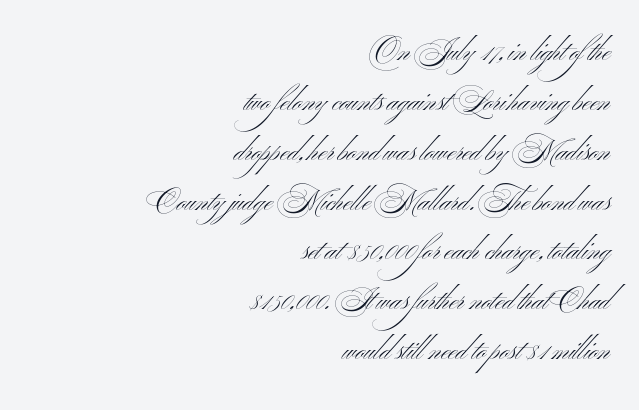
The tracking reads as untouched default to a designer's eye. These lines are rendered in a variable-pitch font. Is the block centered? No — it sits flush against the right margin. Glance below the letters and you will spot only blank space.
